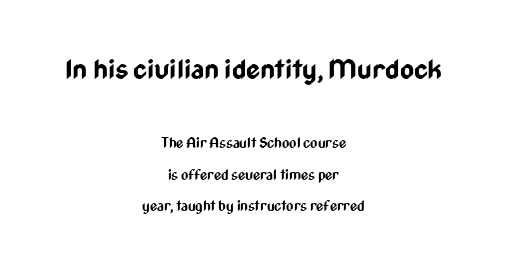
The zone under the glyphs is completely vacant. Does the copy run flush right? No — it is centered line by line. Does the leading feel generous? Absolutely, it's lavish. Italic? Not at all — the glyphs are vertical. If you squint, the top block still reads clearly — it's the larger of the two.
